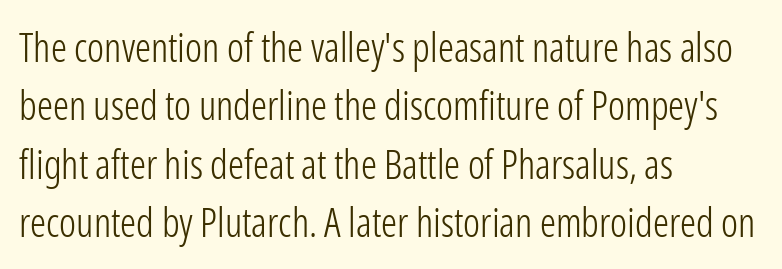
The image shows 40 px light, condensed sans-serif type, upright; set left-aligned, normal line spacing (1.46x), normal letter spacing, not underlined; low stroke contrast and a medium x-height.
